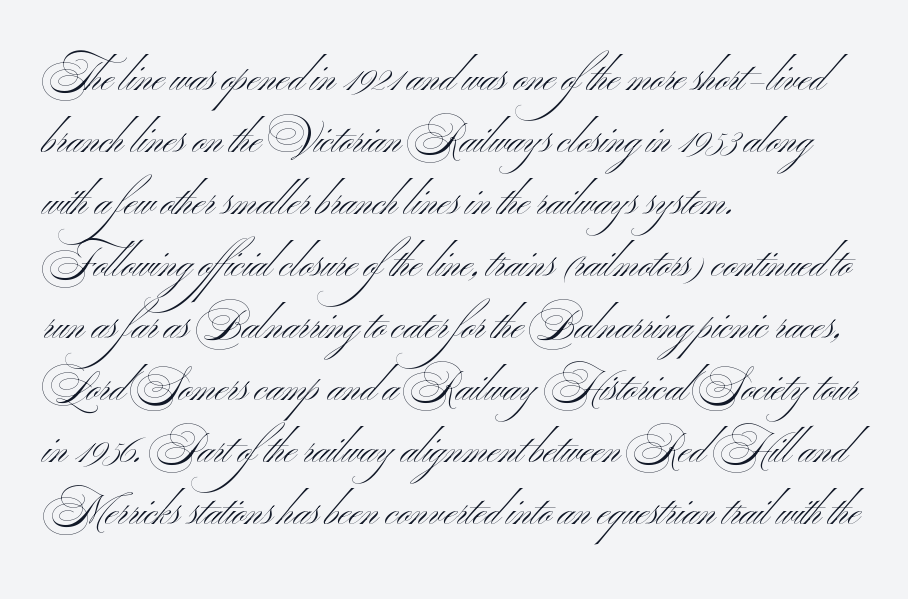
Q: Is the text bold? A: No.
Q: Is the text italic (slanted)? A: Yes.
Q: Is the typeface a serif or a sans-serif typeface? A: Sans-serif.
Q: Is the text underlined? A: No.
Q: How is the paragraph aligned? A: Left-aligned.
Q: Is the spacing between letters normal or unusually wide? A: Normal.
Q: Is the spacing between lines tight, normal or loose? A: Normal.
Q: Width (condensed, normal, or wide)? A: Wide.
Q: Stroke contrast? A: Medium.
Q: x-height? A: Small.
Q: Monospaced? A: No.
